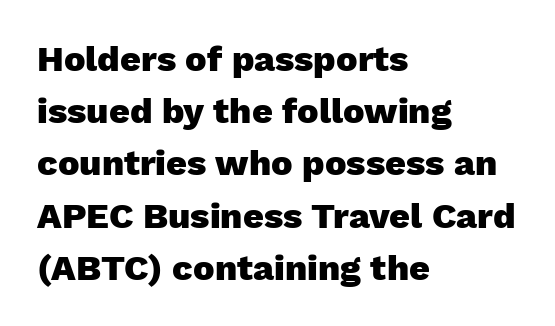
Q: Is the text bold? A: Yes.
Q: Is the text italic (slanted)? A: No, it is upright.
Q: Is the typeface a serif or a sans-serif typeface? A: Sans-serif.
Q: Is the text underlined? A: No.
Q: How is the paragraph aligned? A: Left-aligned.
Q: Is the spacing between letters normal or unusually wide? A: Normal.
Q: Is the spacing between lines tight, normal or loose? A: Normal.
Q: Width (condensed, normal, or wide)? A: Normal.
Q: Stroke contrast? A: Low.
Q: x-height? A: Medium.
Q: Monospaced? A: No.
